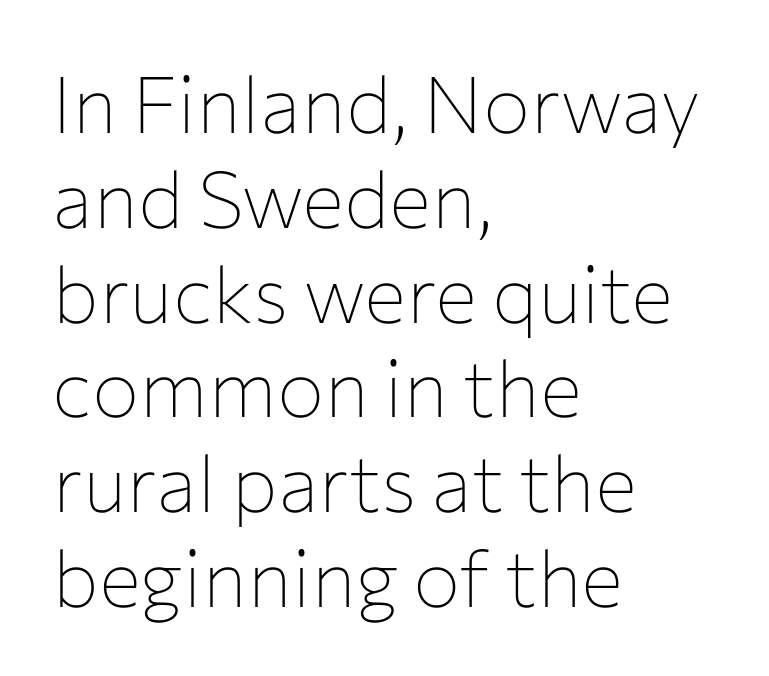
Compared with a typical body face, this is equally light or lighter still. These lines are rendered in a variable-pitch font. Quick note: not italic, upright. The letters carry no serifs — their stems end cleanly without finishing strokes. The text block is weighted toward the left margin, trailing off unevenly rightward. The type is set solid horizontally, with unmodified tracking.
